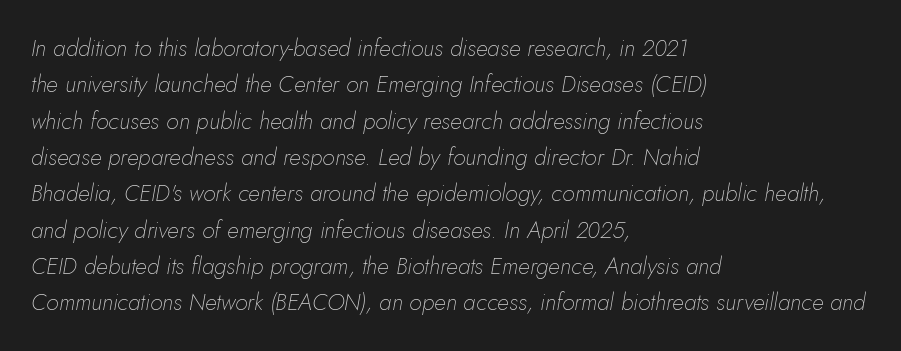
Q: Is the text bold? A: No.
Q: Is the text italic (slanted)? A: Yes, it leans right by about 5 degrees.
Q: Is the text underlined? A: No.
Q: How is the paragraph aligned? A: Left-aligned.
Q: Is the spacing between letters normal or unusually wide? A: Normal.
Q: Is the spacing between lines tight, normal or loose? A: Normal.
